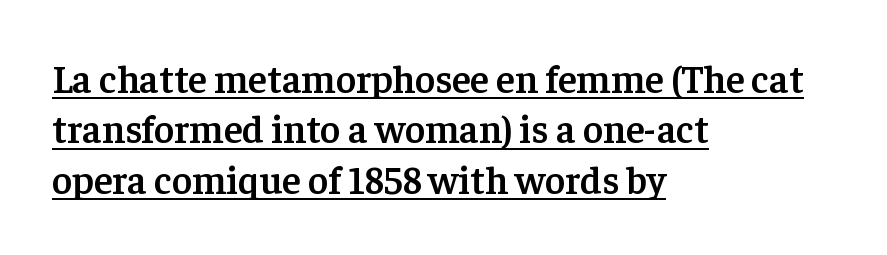
The characters look somewhat weighty, a semibold short of true bold. Do the characters align in a grid? No, the font is proportional. To sum up the face: it has serifs. Left-aligned paragraph, ragged on the right. Students, note that the glyphs here touch the page at normal intervals.
